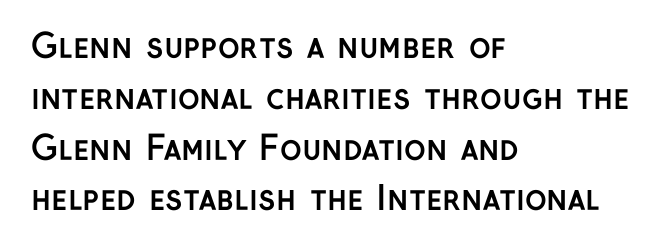
Q: Is the text bold? A: Yes.
Q: Is the text italic (slanted)? A: No, it is upright.
Q: Is the typeface a serif or a sans-serif typeface? A: Sans-serif.
Q: Is the text underlined? A: No.
Q: How is the paragraph aligned? A: Left-aligned.
Q: Is the spacing between letters normal or unusually wide? A: Normal.
Q: Is the spacing between lines tight, normal or loose? A: Normal.
Q: Width (condensed, normal, or wide)? A: Normal.
Q: Stroke contrast? A: Low.
Q: x-height? A: Medium.
Q: Monospaced? A: No.
